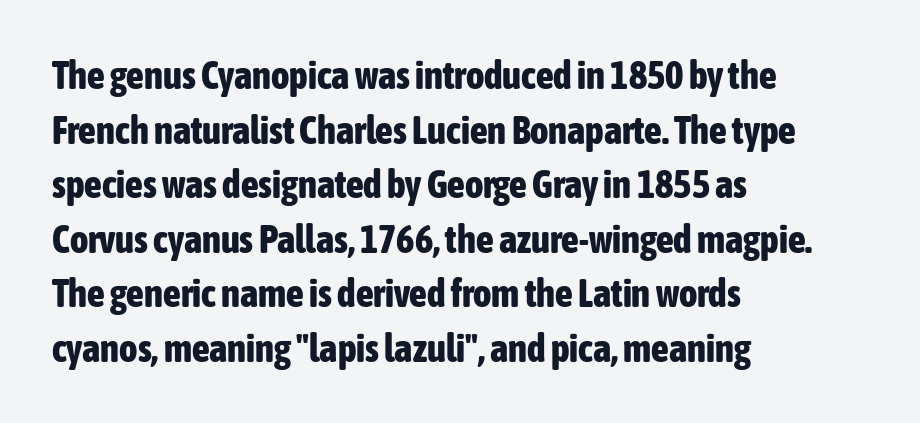
Is the type bold? Yes — the strokes are clearly thick and heavy. The glyphs in this specimen are sans serif. Proportional: the letters do not fall into vertical columns. The rendering anchors every line to the left-hand side.
